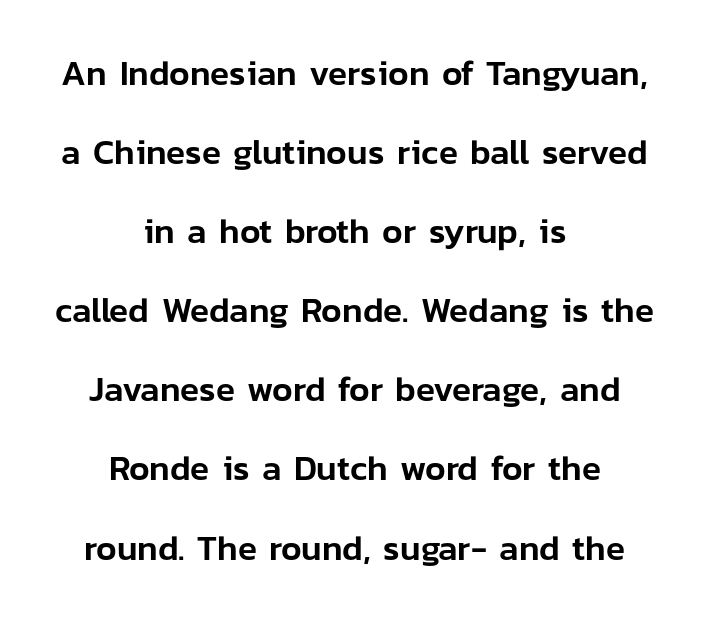
Q: Is the text italic (slanted)? A: No, it is upright.
Q: Is the typeface a serif or a sans-serif typeface? A: Sans-serif.
Q: Is the text underlined? A: No.
Q: How is the paragraph aligned? A: Centered.
Q: Is the spacing between letters normal or unusually wide? A: Normal.
Q: Is the spacing between lines tight, normal or loose? A: Loose.
Q: Width (condensed, normal, or wide)? A: Normal.
Q: Stroke contrast? A: Low.
Q: x-height? A: Medium.
Q: Monospaced? A: No.
